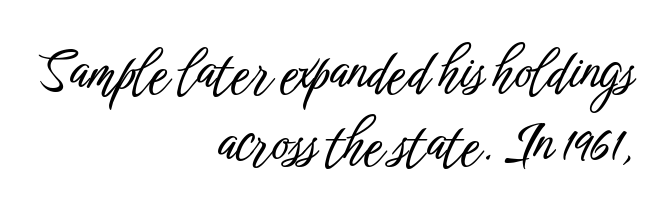
The image shows 53 px condensed sans-serif type; set right-aligned, normal line spacing (1.35x), normal letter spacing, not underlined; low stroke contrast and a medium x-height.
